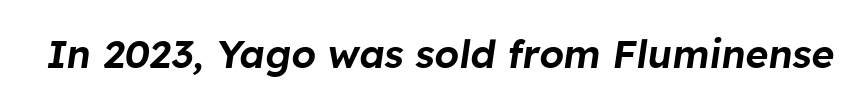
Q: Is the text italic (slanted)? A: Yes, it leans right by about 8 degrees.
Q: Is the text underlined? A: No.
Q: Is the spacing between letters normal or unusually wide? A: Normal.
Q: Width (condensed, normal, or wide)? A: Normal.
Q: Stroke contrast? A: Low.
Q: x-height? A: Medium.
Q: Monospaced? A: No.
